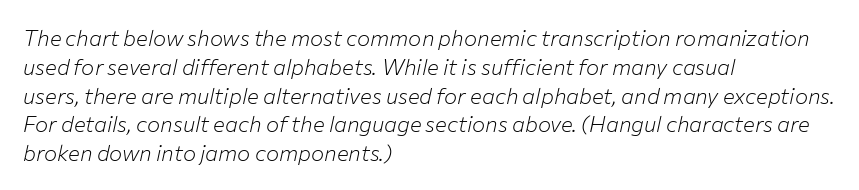
Q: Is the text bold? A: No.
Q: Is the text italic (slanted)? A: Yes, it leans right by about 12 degrees.
Q: Is the text underlined? A: No.
Q: How is the paragraph aligned? A: Left-aligned.
Q: Is the spacing between letters normal or unusually wide? A: Normal.
Q: Is the spacing between lines tight, normal or loose? A: Normal.
